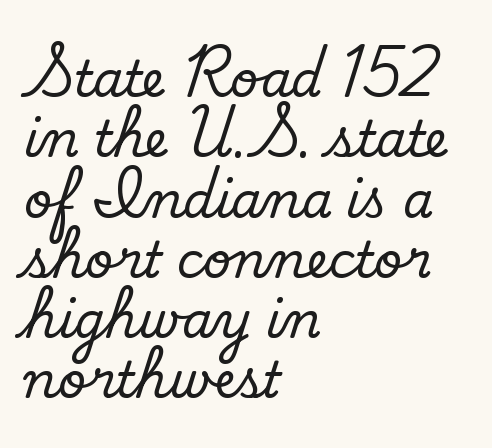
{"serif": "no", "bold": "no", "weight": "regular", "width": "normal", "stroke_contrast": "low", "x_height": "small", "monospaced": "no", "underline": "no", "align": "left", "line_spacing_ratio": 1.23, "letter_spacing": "normal", "letter_spacing_em": 0.0, "glyph_px": 49}
